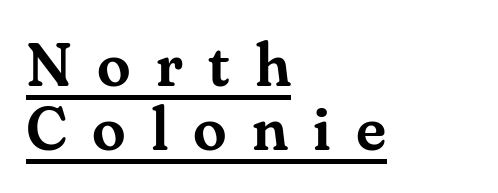
Q: Is the text italic (slanted)? A: No, it is upright.
Q: Is the typeface a serif or a sans-serif typeface? A: Serif.
Q: Is the text underlined? A: Yes.
Q: How is the paragraph aligned? A: Left-aligned.
Q: Is the spacing between letters normal or unusually wide? A: Unusually wide.
Q: Is the spacing between lines tight, normal or loose? A: Tight.
Q: Width (condensed, normal, or wide)? A: Normal.
Q: Stroke contrast? A: Medium.
Q: x-height? A: Small.
Q: Monospaced? A: No.
